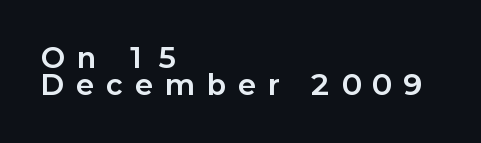
The image shows 27 px bold type, upright; set left-aligned, tight line spacing (1.01x), unusually wide letter spacing (+0.47 em), not underlined.
